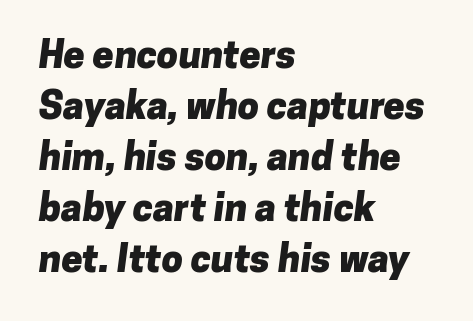
What's the leading like? Ordinary, nothing unusual. This sample uses a sans-serif face. Does extra space separate the letters? No, they use regular spacing. The typesetter chose a ragged-right arrangement here.
